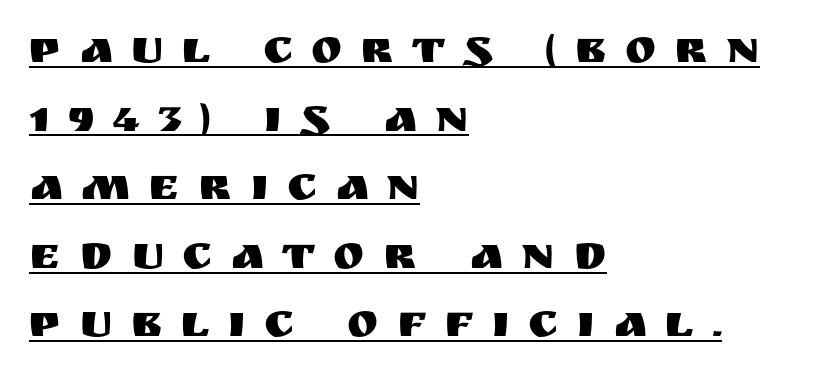
Q: Is the text italic (slanted)? A: No, it is upright.
Q: Is the typeface a serif or a sans-serif typeface? A: Sans-serif.
Q: Is the text underlined? A: Yes.
Q: How is the paragraph aligned? A: Left-aligned.
Q: Is the spacing between letters normal or unusually wide? A: Unusually wide.
Q: Is the spacing between lines tight, normal or loose? A: Normal.
Q: Width (condensed, normal, or wide)? A: Normal.
Q: Stroke contrast? A: Medium.
Q: x-height? A: Large.
Q: Monospaced? A: No.
